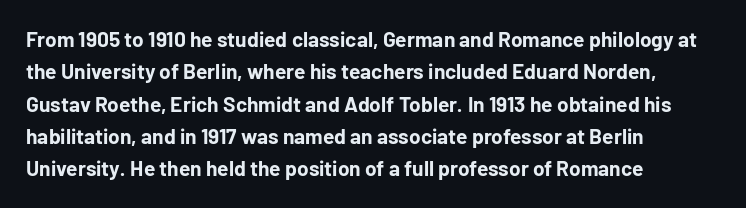
{"italic": "no", "bold": "yes", "underline": "no", "align": "left", "line_spacing": "normal", "line_spacing_ratio": 1.54, "letter_spacing": "normal", "letter_spacing_em": 0.0, "glyph_px": 21}
